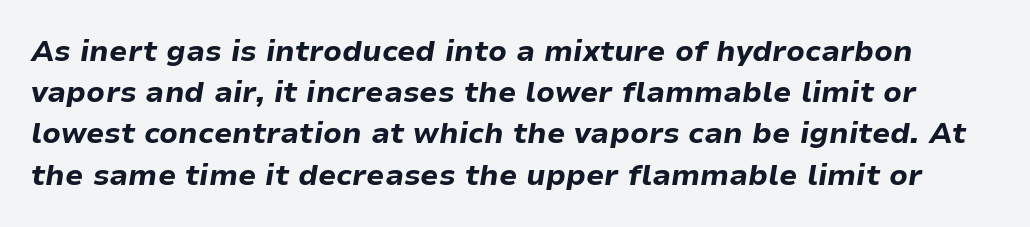
Leading: standard. Students, this is bold: see how much ink each stroke carries. There is no visible air inserted between adjacent glyphs. The face used here is proportionally spaced, like ordinary book or web type. Italic: yes, the glyphs are oblique.
